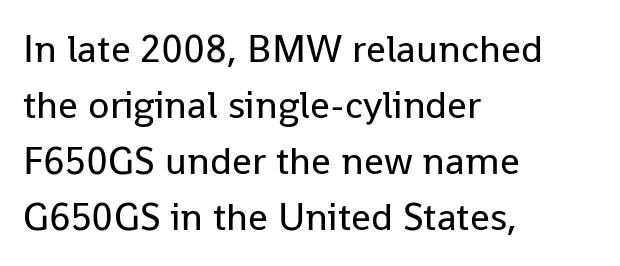
Q: Is the text bold? A: No.
Q: Is the text italic (slanted)? A: No, it is upright.
Q: Is the typeface a serif or a sans-serif typeface? A: Sans-serif.
Q: Is the text underlined? A: No.
Q: How is the paragraph aligned? A: Left-aligned.
Q: Is the spacing between letters normal or unusually wide? A: Normal.
Q: Is the spacing between lines tight, normal or loose? A: Normal.
Q: Width (condensed, normal, or wide)? A: Normal.
Q: Stroke contrast? A: Low.
Q: x-height? A: Medium.
Q: Monospaced? A: No.
